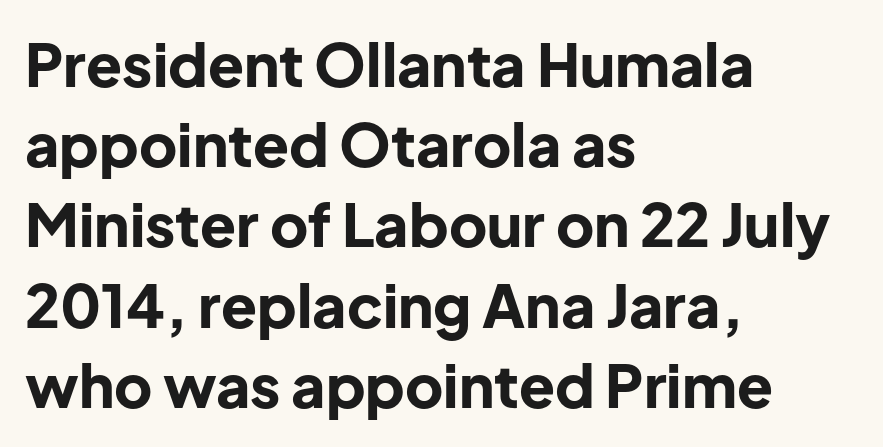
{"serif": "no", "italic": "no", "bold": "yes", "weight": "bold", "width": "normal", "stroke_contrast": "low", "x_height": "medium", "monospaced": "no", "underline": "no", "align": "left", "line_spacing": "normal", "line_spacing_ratio": 1.36, "letter_spacing": "normal", "letter_spacing_em": 0.0, "glyph_px": 59}
